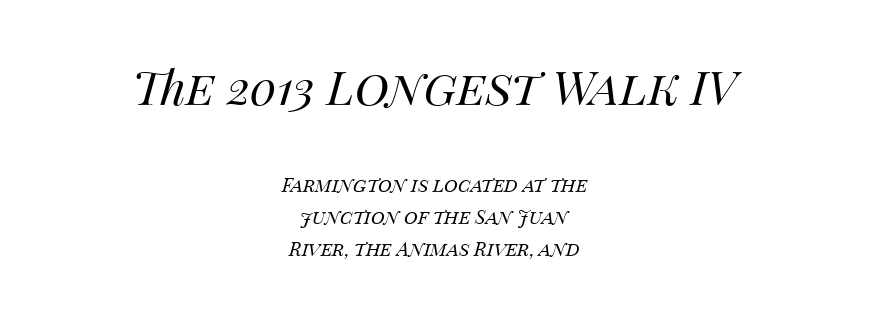
Here the glyphs are tracked normally, forming tight word shapes. The letters are slanted; this is an italic face. The rendering uses a moderate line-height, typical for paragraphs. Notice how the passage keeps no hard edge, just a central spine.
